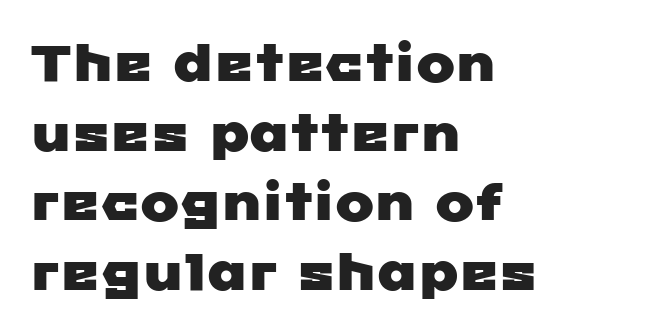
Q: Is the typeface a serif or a sans-serif typeface? A: Sans-serif.
Q: Is the text underlined? A: No.
Q: How is the paragraph aligned? A: Left-aligned.
Q: Is the spacing between letters normal or unusually wide? A: Normal.
Q: Is the spacing between lines tight, normal or loose? A: Normal.
Q: Width (condensed, normal, or wide)? A: Wide.
Q: Stroke contrast? A: Low.
Q: x-height? A: Medium.
Q: Monospaced? A: No.
